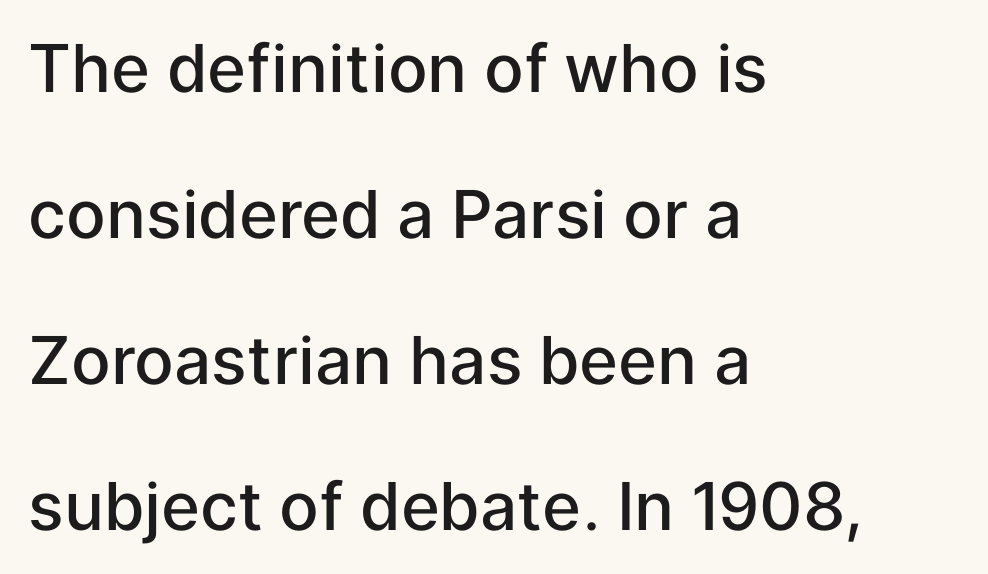
The image shows 66 px semibold sans-serif type, upright; set left-aligned, loose line spacing (2.21x), normal letter spacing, not underlined; low stroke contrast and a medium x-height.
